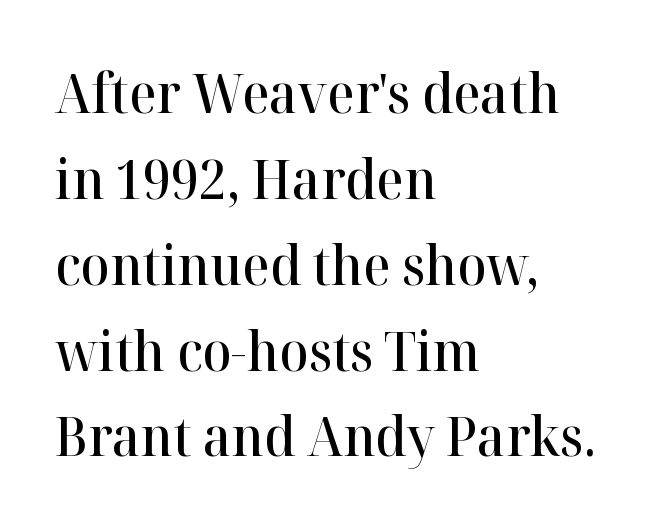
Does the copy run flush right? No — it runs flush left. One glance says typical: line gaps are just what's usual. Lines of text with bare space underneath. Style check: upright. How are the letters spaced? Ordinarily, with no added tracking.
